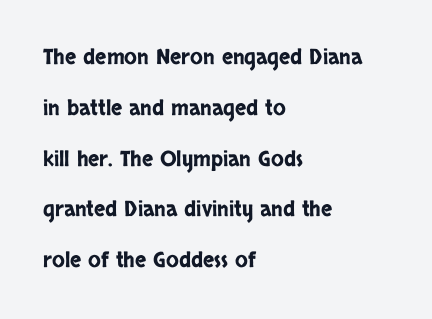
Q: Is the text italic (slanted)? A: No, it is upright.
Q: Is the text underlined? A: No.
Q: How is the paragraph aligned? A: Left-aligned.
Q: Is the spacing between letters normal or unusually wide? A: Normal.
Q: Is the spacing between lines tight, normal or loose? A: Loose.
